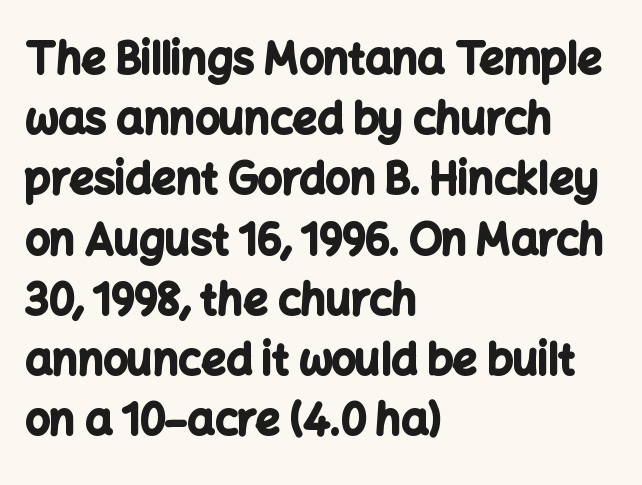
Q: Is the text bold? A: Yes.
Q: Is the text italic (slanted)? A: No, it is upright.
Q: Is the typeface a serif or a sans-serif typeface? A: Sans-serif.
Q: Is the text underlined? A: No.
Q: How is the paragraph aligned? A: Left-aligned.
Q: Is the spacing between letters normal or unusually wide? A: Normal.
Q: Is the spacing between lines tight, normal or loose? A: Normal.
Q: Width (condensed, normal, or wide)? A: Normal.
Q: Stroke contrast? A: Low.
Q: x-height? A: Medium.
Q: Monospaced? A: No.
